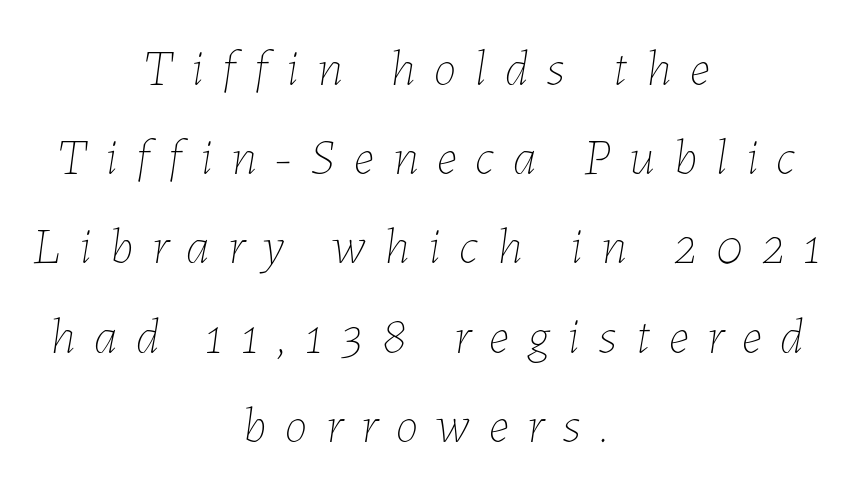
Do the characters align in a grid? No, the font is proportional. Type without underlining. Centered paragraph, ragged on both sides. The font sits on the lighter half of the weight spectrum, regular included.
